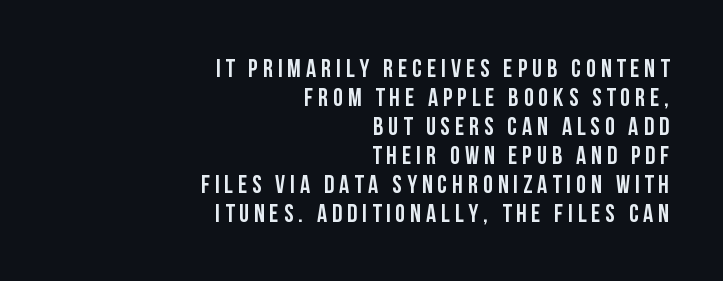
Q: Is the text italic (slanted)? A: No, it is upright.
Q: Is the text underlined? A: No.
Q: How is the paragraph aligned? A: Right-aligned.
Q: Is the spacing between letters normal or unusually wide? A: Unusually wide.
